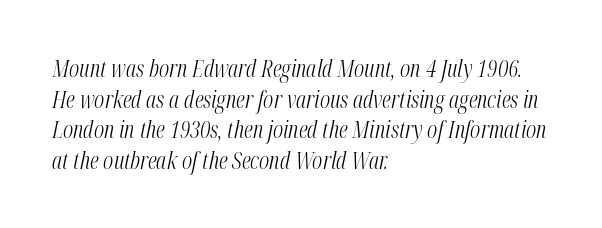
{"italic": "yes", "lean": "right", "slant_degrees": 12, "bold": "no", "underline": "no", "align": "left", "line_spacing": "normal", "line_spacing_ratio": 1.33, "letter_spacing": "normal", "letter_spacing_em": 0.0, "glyph_px": 23}
